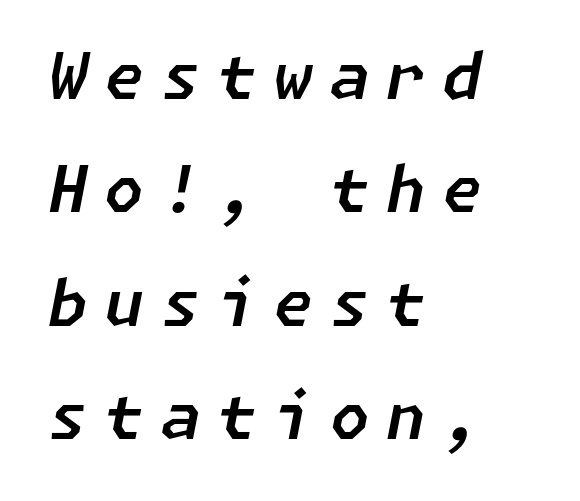
This sample is left-justified, so line endings fall wherever the words run out. Descenders are the only things crossing below the line. Characters follow at a spacing far wider than the type designer built in. Characters are canted at an angle relative to the baseline's perpendicular.
